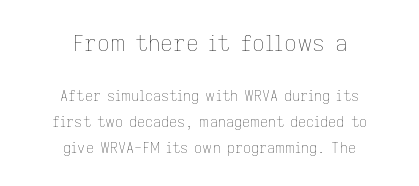
The image shows 22 px text type, upright; set centered, line spacing 1.84x, normal letter spacing, not underlined; the first (top) block is 1.57x larger.
